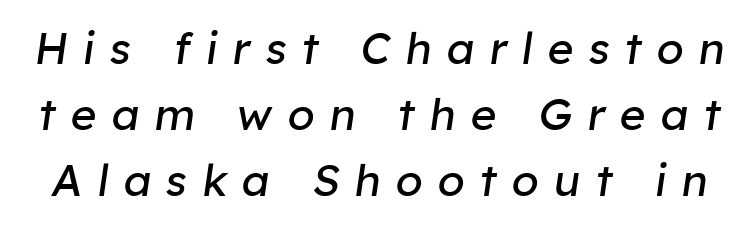
The image shows 44 px regular-weight type, italic (leaning right); set normal line spacing (1.5x), unusually wide letter spacing (+0.34 em), not underlined; low stroke contrast and a medium x-height.
